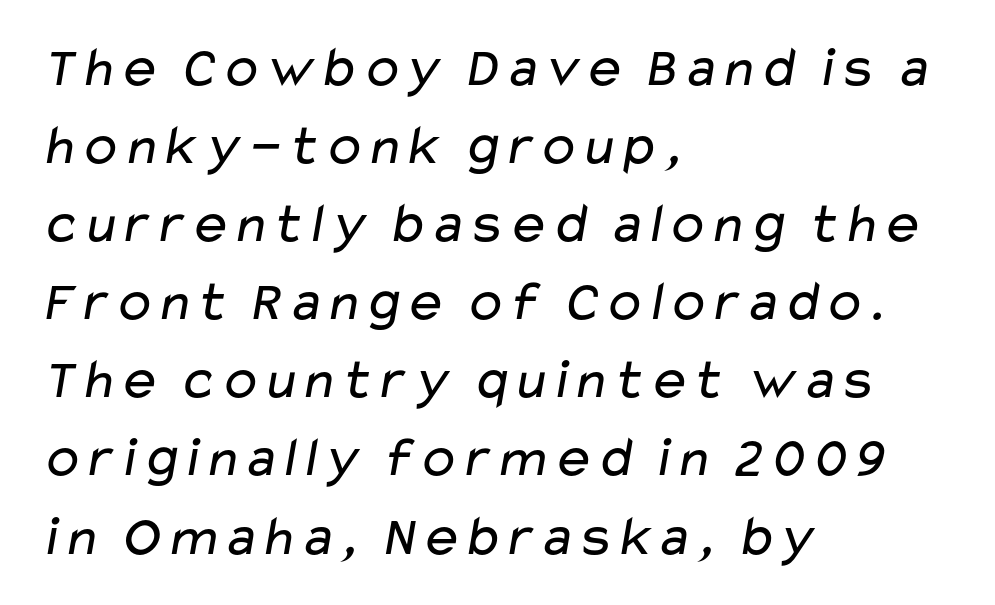
{"serif": "no", "bold": "no", "weight": "regular", "width": "wide", "stroke_contrast": "low", "x_height": "medium", "monospaced": "no", "underline": "no", "align": "left", "line_spacing": "normal", "line_spacing_ratio": 1.37, "letter_spacing": "normal", "letter_spacing_em": 0.0, "glyph_px": 57}
